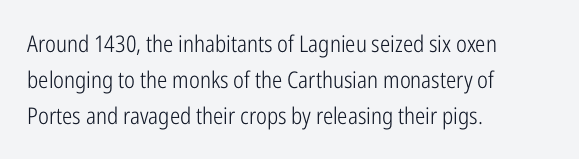
Q: Is the text bold? A: No.
Q: Is the text italic (slanted)? A: No, it is upright.
Q: Is the text underlined? A: No.
Q: How is the paragraph aligned? A: Left-aligned.
Q: Is the spacing between letters normal or unusually wide? A: Normal.
Q: Is the spacing between lines tight, normal or loose? A: Normal.
